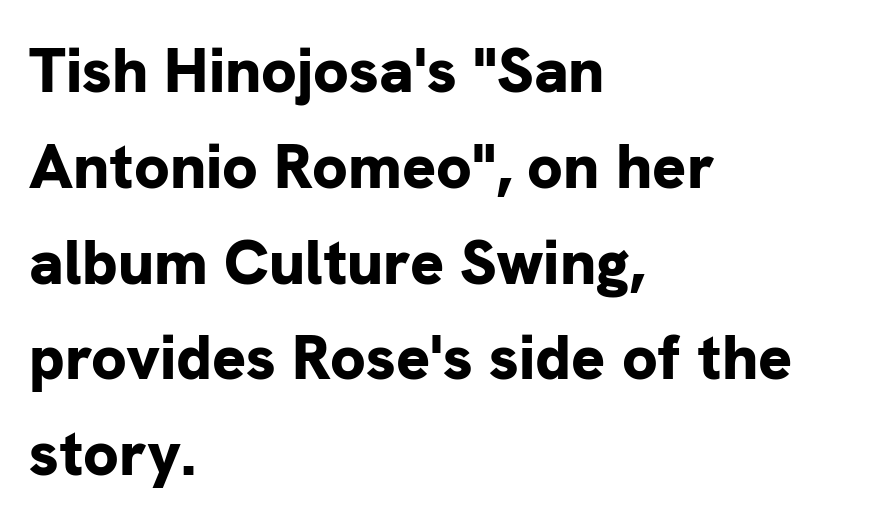
Q: Is the text bold? A: Yes.
Q: Is the text italic (slanted)? A: No, it is upright.
Q: Is the typeface a serif or a sans-serif typeface? A: Sans-serif.
Q: Is the text underlined? A: No.
Q: How is the paragraph aligned? A: Left-aligned.
Q: Is the spacing between letters normal or unusually wide? A: Normal.
Q: Is the spacing between lines tight, normal or loose? A: Normal.
Q: Width (condensed, normal, or wide)? A: Normal.
Q: Stroke contrast? A: Low.
Q: x-height? A: Medium.
Q: Monospaced? A: No.
